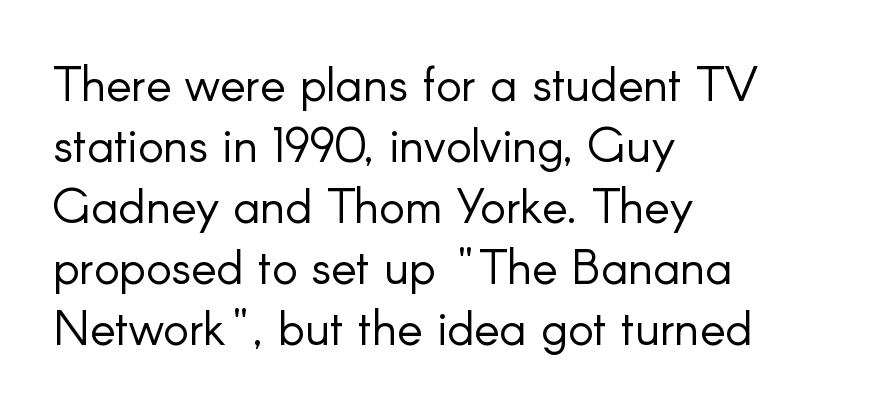
The line-height multiplier appears to be the usual default. The area under the type is left untouched. The face used here is rendered with its standard letterfit. Notice how the stems are strictly vertical — no italics here. Where is the straight margin? On the left. The typeface has the unassuming heft of standard copy or less.
